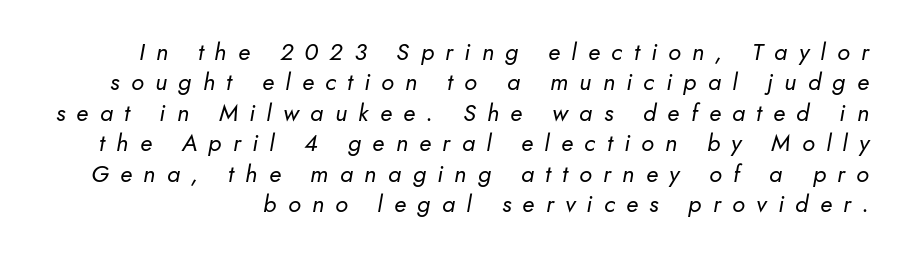
You can tell it's italic because the verticals aren't actually vertical. The strokes are not fattened; the text isn't bold. Letter spacing: wide. The zone under the glyphs is completely vacant. The vertical gap from one line to the next is medium.
